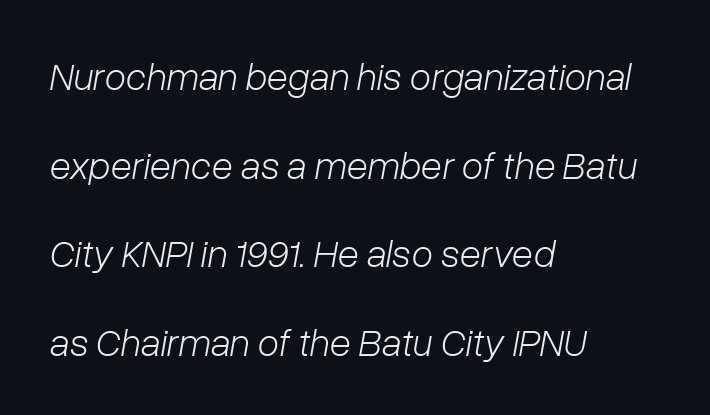
Q: Is the text bold? A: No.
Q: Is the text italic (slanted)? A: Yes, it leans right by about 10 degrees.
Q: Is the text underlined? A: No.
Q: How is the paragraph aligned? A: Left-aligned.
Q: Is the spacing between letters normal or unusually wide? A: Normal.
Q: Is the spacing between lines tight, normal or loose? A: Loose.
Q: Width (condensed, normal, or wide)? A: Normal.
Q: Stroke contrast? A: Low.
Q: x-height? A: Medium.
Q: Monospaced? A: No.
